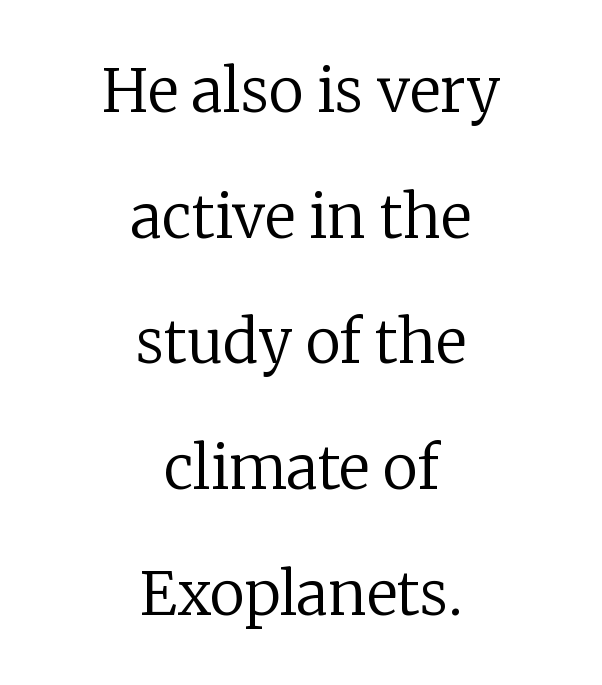
{"serif": "yes", "italic": "no", "bold": "no", "weight": "regular", "width": "normal", "stroke_contrast": "low", "x_height": "medium", "monospaced": "no", "underline": "no", "align": "center", "line_spacing": "loose", "line_spacing_ratio": 2.13, "letter_spacing": "normal", "letter_spacing_em": 0.0, "glyph_px": 59}
